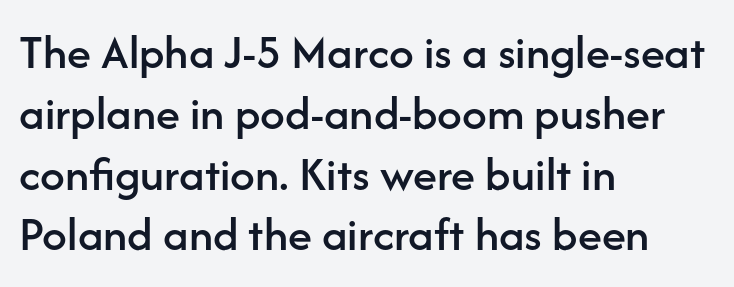
Q: Is the text italic (slanted)? A: No, it is upright.
Q: Is the typeface a serif or a sans-serif typeface? A: Sans-serif.
Q: Is the text underlined? A: No.
Q: How is the paragraph aligned? A: Left-aligned.
Q: Is the spacing between letters normal or unusually wide? A: Normal.
Q: Width (condensed, normal, or wide)? A: Normal.
Q: Stroke contrast? A: Low.
Q: x-height? A: Medium.
Q: Monospaced? A: No.
